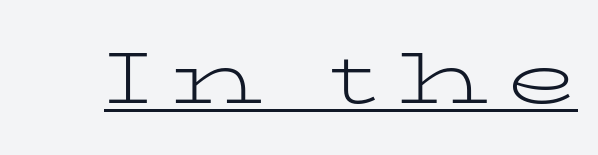
Q: Is the text bold? A: No.
Q: Is the text italic (slanted)? A: No, it is upright.
Q: Is the typeface a serif or a sans-serif typeface? A: Serif.
Q: Is the text underlined? A: Yes.
Q: Is the spacing between letters normal or unusually wide? A: Unusually wide.
Q: Width (condensed, normal, or wide)? A: Wide.
Q: Stroke contrast? A: Low.
Q: x-height? A: Medium.
Q: Monospaced? A: No.
